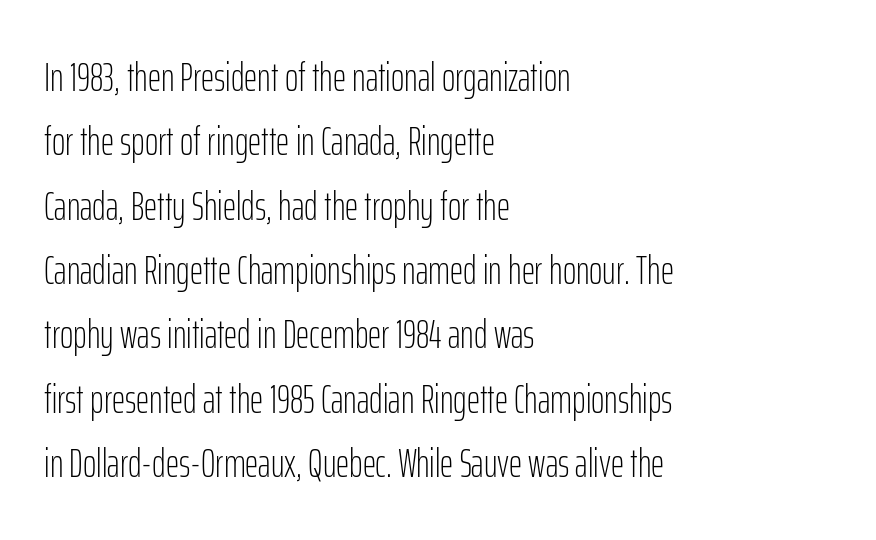
The image shows 41 px light, condensed sans-serif type, upright; set left-aligned, normal line spacing (1.57x), normal letter spacing, not underlined; low stroke contrast and a medium x-height.
